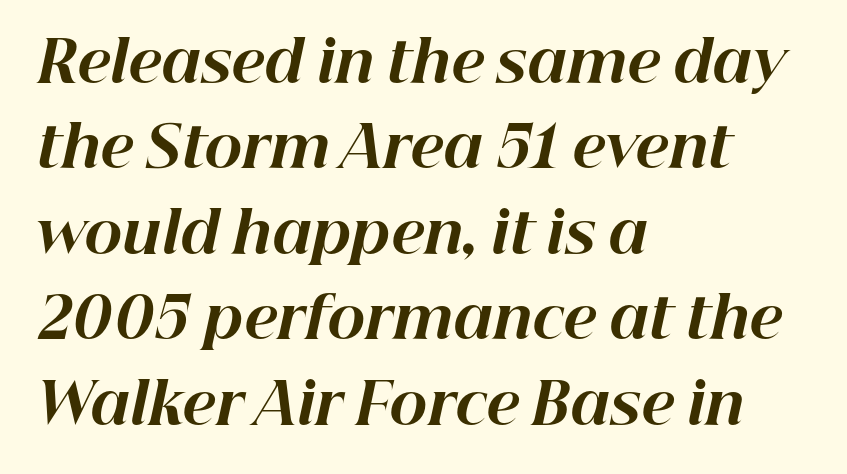
Short and long lines alike share a common starting point at left. No extra tracking has been applied to these lines. Each letter keeps its own natural width here, so spacing adapts to shape. These lines carry a lot of weight — the face is fully bold. This sample uses an oblique cut, with every glyph tilted off the vertical.
